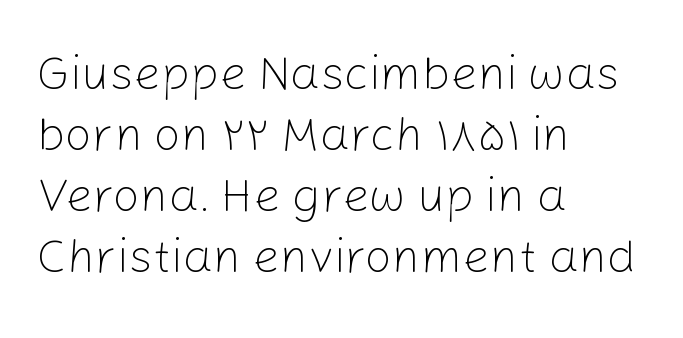
The image shows 48 px light sans-serif type, upright; set left-aligned, normal line spacing (1.27x), normal letter spacing, not underlined; low stroke contrast and a medium x-height.
